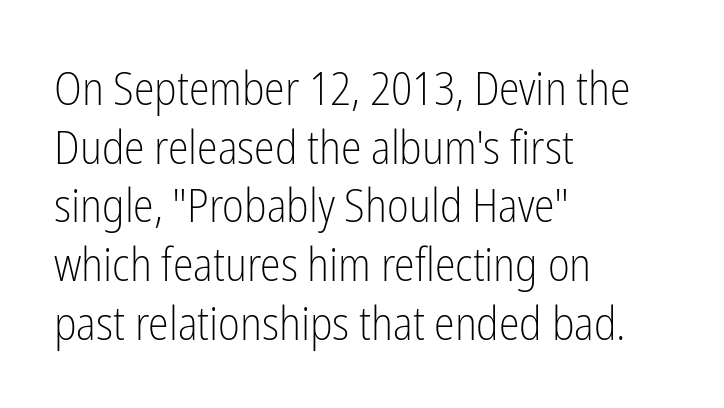
The image shows 47 px light, condensed sans-serif type, upright; set left-aligned, normal line spacing (1.25x), normal letter spacing, not underlined; low stroke contrast and a medium x-height.
